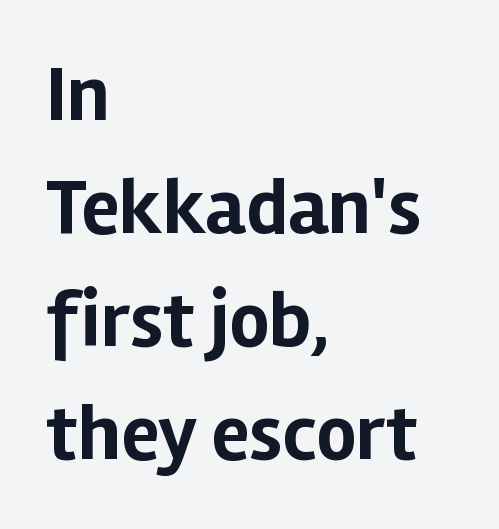
{"serif": "no", "italic": "no", "bold": "yes", "weight": "bold", "width": "normal", "stroke_contrast": "low", "x_height": "medium", "monospaced": "no", "underline": "no", "align": "left", "line_spacing": "normal", "line_spacing_ratio": 1.43, "letter_spacing": "normal", "letter_spacing_em": 0.0, "glyph_px": 79}
